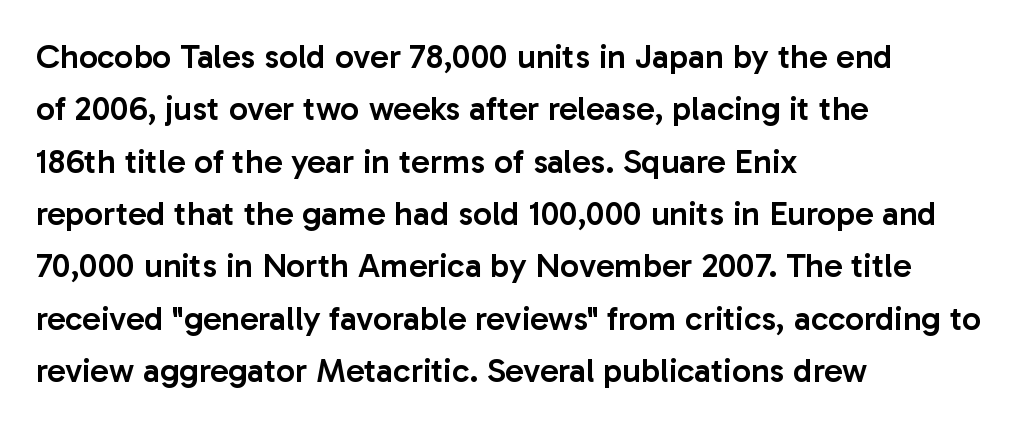
The image shows 34 px semibold sans-serif type, upright; set left-aligned, normal line spacing (1.54x), normal letter spacing, not underlined; low stroke contrast and a medium x-height.
